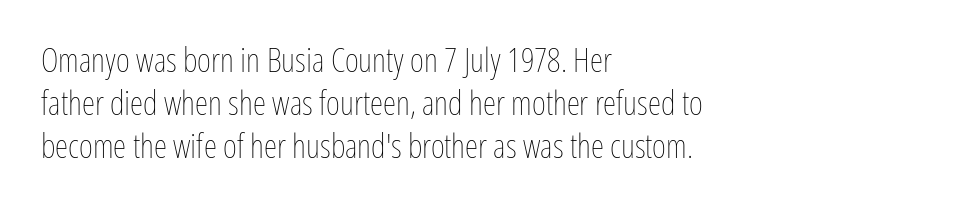
The letters stand straight up with perfectly vertical stems. The glyphs are unaccompanied by any horizontal stroke below them. Note the varied advance widths — an 'i' is clearly narrower than an 'm'. What's the leading like? Ordinary, nothing unusual. Reading down the block, your eye returns to a fixed left position each line.
